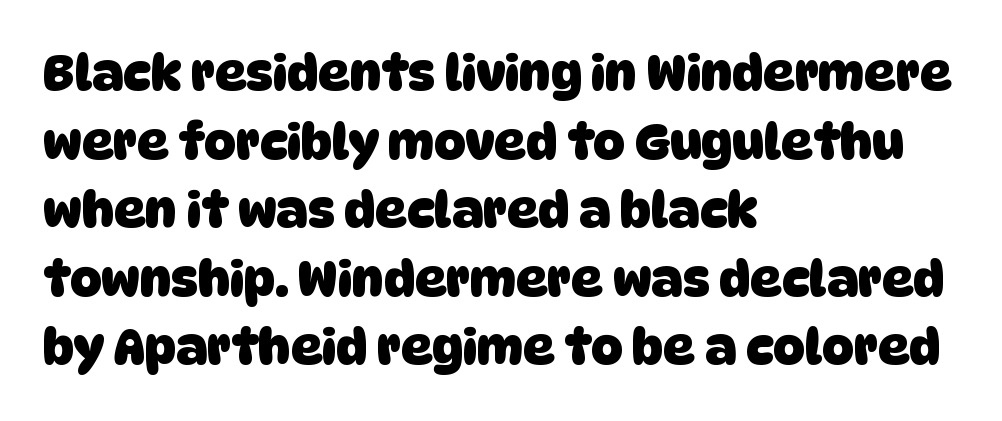
{"serif": "no", "bold": "yes", "weight": "heavy", "width": "normal", "stroke_contrast": "low", "x_height": "large", "monospaced": "no", "underline": "no", "align": "left", "line_spacing": "normal", "line_spacing_ratio": 1.4, "letter_spacing": "normal", "letter_spacing_em": 0.0, "glyph_px": 49}
